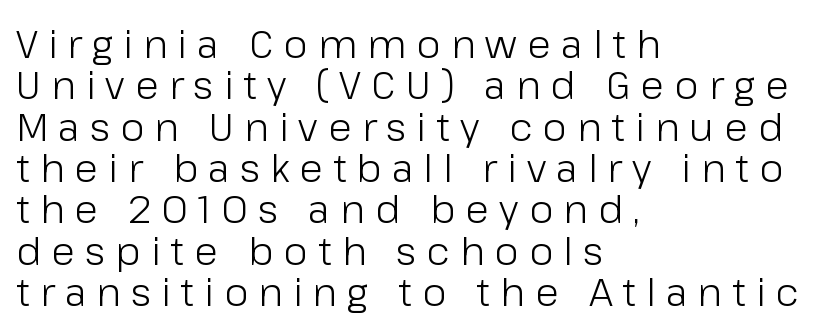
Q: Is the text bold? A: No.
Q: Is the text italic (slanted)? A: No, it is upright.
Q: Is the typeface a serif or a sans-serif typeface? A: Sans-serif.
Q: Is the text underlined? A: No.
Q: How is the paragraph aligned? A: Left-aligned.
Q: Is the spacing between letters normal or unusually wide? A: Unusually wide.
Q: Is the spacing between lines tight, normal or loose? A: Tight.
Q: Width (condensed, normal, or wide)? A: Normal.
Q: Stroke contrast? A: Low.
Q: x-height? A: Medium.
Q: Monospaced? A: No.
